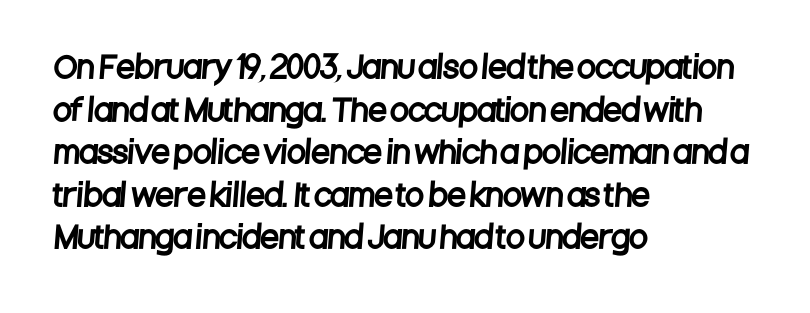
Spacing verdict: proportional, widths tailored to each character. Nope, no serifs anywhere on these letters. The strip under each line holds only bare page. Teacher's note: observe the even left margin — that is flush-left alignment. Normally led — the rows are evenly, conventionally spaced. The horizontal fit of the characters is conventional and even.
